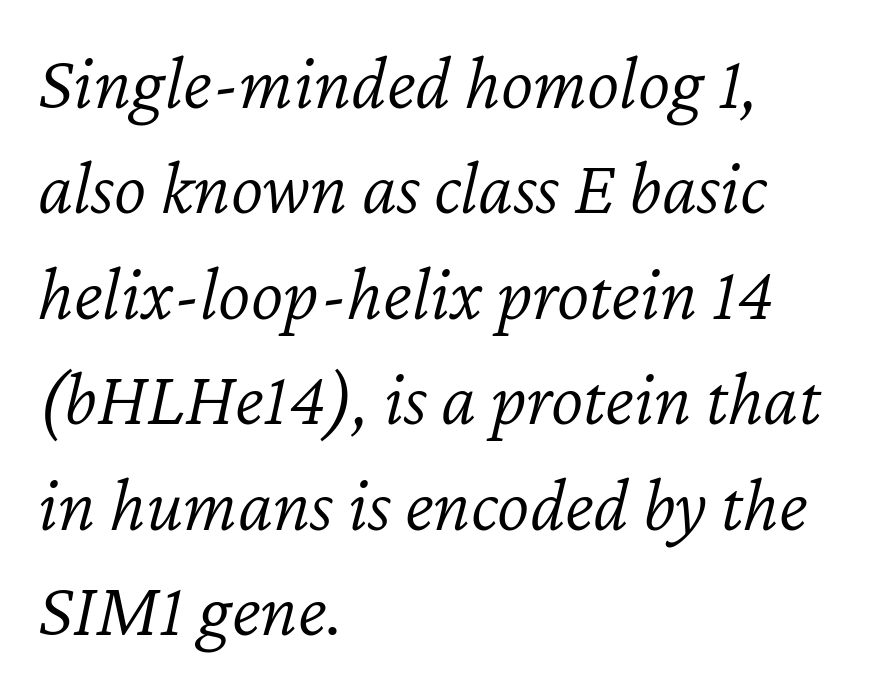
{"italic": "yes", "lean": "right", "slant_degrees": 12, "bold": "no", "weight": "light", "width": "normal", "stroke_contrast": "low", "x_height": "medium", "monospaced": "no", "underline": "no", "align": "left", "line_spacing": "normal", "line_spacing_ratio": 1.37, "letter_spacing": "normal", "letter_spacing_em": 0.0, "glyph_px": 77}
